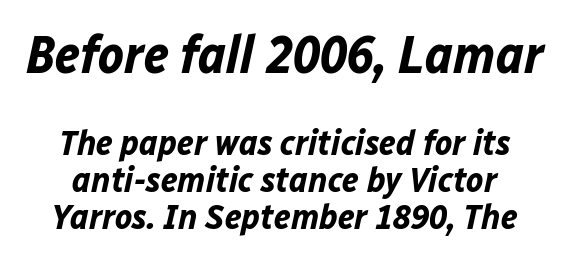
Q: Is the text bold? A: Yes.
Q: Is the text italic (slanted)? A: Yes, it leans right by about 12 degrees.
Q: Is the text underlined? A: No.
Q: Is the spacing between letters normal or unusually wide? A: Normal.
Q: Is the spacing between lines tight, normal or loose? A: Tight.
Q: Which block of text is set in a larger size, the first (top) or the second (bottom)? A: The first (top) one.
Q: Width (condensed, normal, or wide)? A: Normal.
Q: Stroke contrast? A: Low.
Q: x-height? A: Medium.
Q: Monospaced? A: No.
